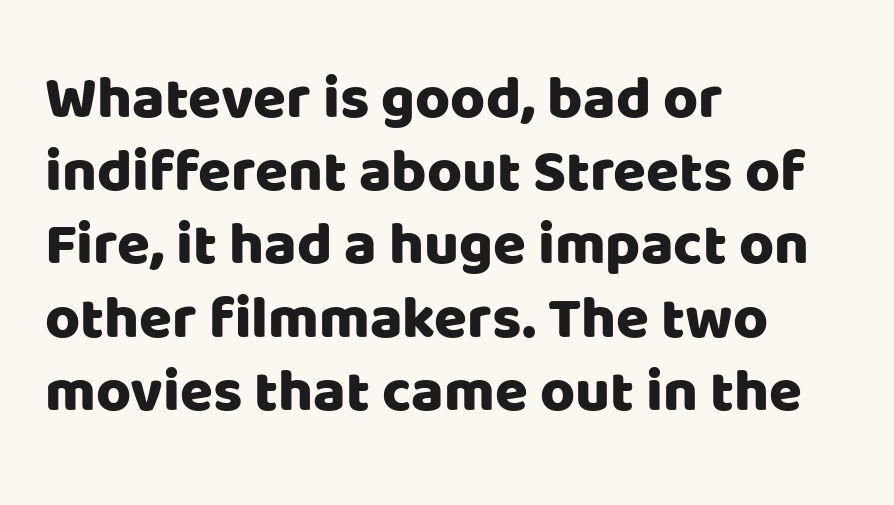
{"serif": "no", "italic": "no", "width": "normal", "stroke_contrast": "low", "x_height": "large", "monospaced": "no", "underline": "no", "align": "left", "line_spacing_ratio": 1.22, "letter_spacing": "normal", "letter_spacing_em": 0.0, "glyph_px": 60}
